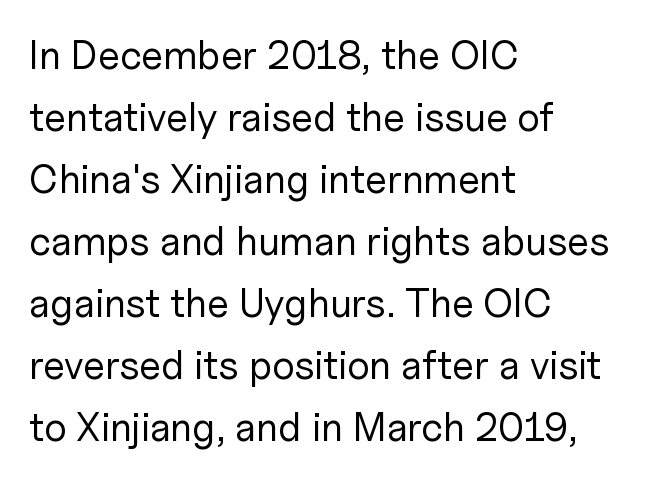
The image shows 40 px regular-weight sans-serif type, upright; set left-aligned, normal line spacing (1.55x), normal letter spacing, not underlined; low stroke contrast and a medium x-height.
